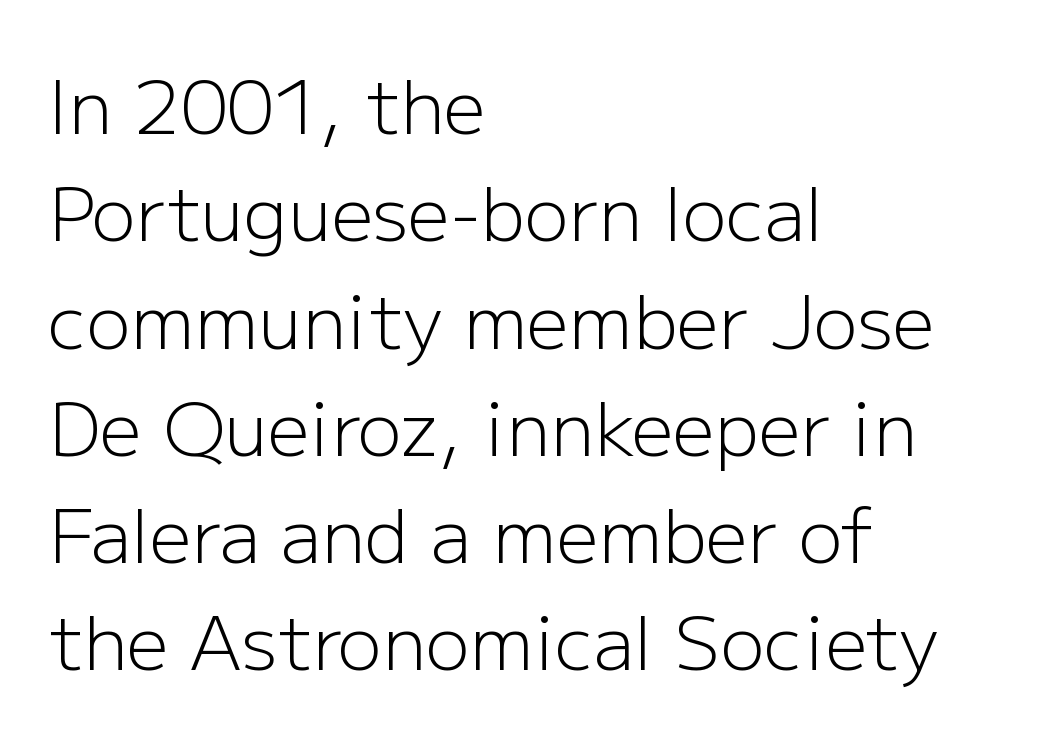
This sample has the flowing, uneven cadence of proportional lettering. Leftover space on each line is placed entirely after the last word. Regarding leading, the lines here are spaced in the standard way. Summary of weight: not heavy and not bold.
